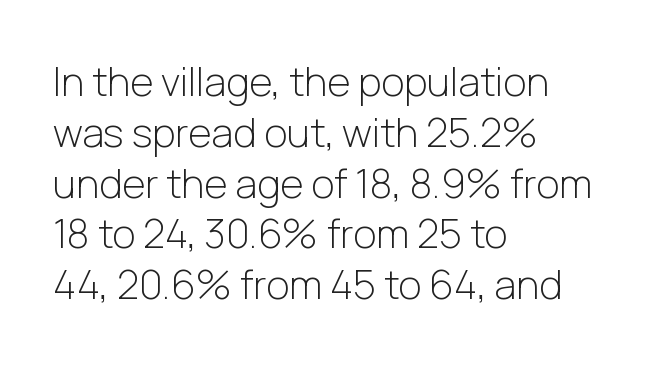
The passage shown is typeset with a sans-serif family. A typesetter would call this leading conventional body-copy spacing. The rendering keeps characters at their native spacing. Compared with a centered layout, this one pins lines to the left instead.
